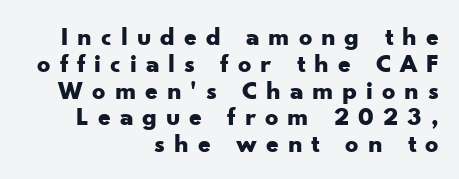
The image shows 26 px bold type, upright; set right-aligned, tight line spacing (1.03x), unusually wide letter spacing (+0.34 em), not underlined.
